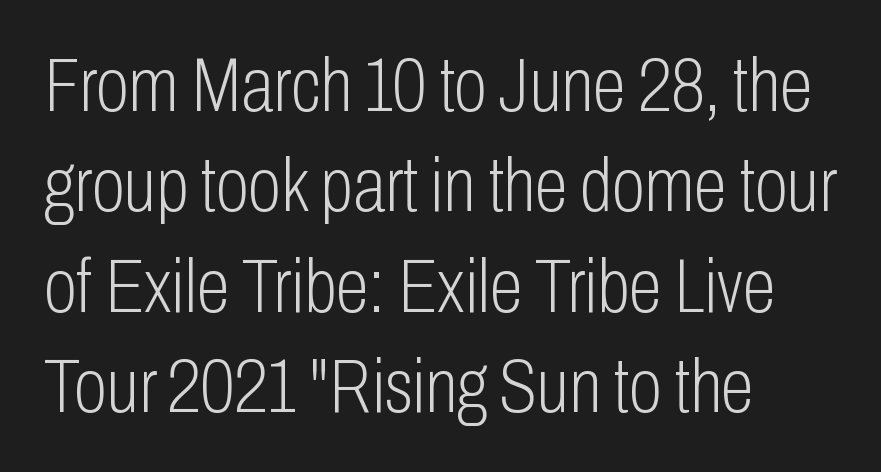
The lettering stays uniformly vertical, giving the passage a roman look. Honestly, there is no underline to notice here at all. Does extra space separate the letters? No, they use regular spacing. A typesetter would label this face a sans.
